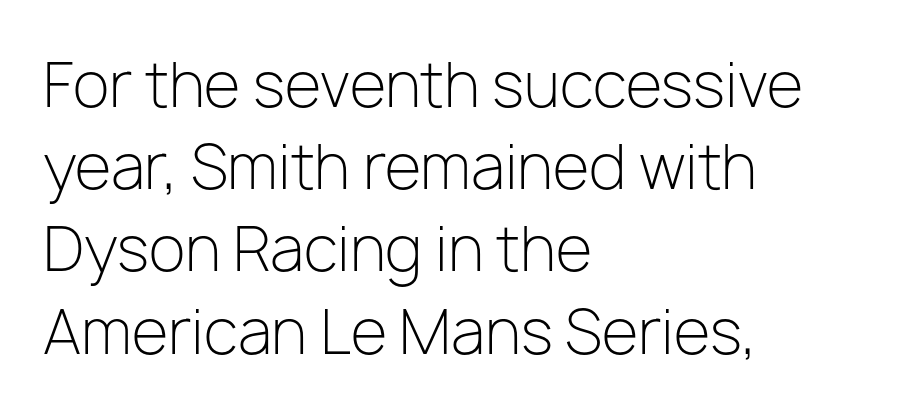
Q: Is the text bold? A: No.
Q: Is the text italic (slanted)? A: No, it is upright.
Q: Is the typeface a serif or a sans-serif typeface? A: Sans-serif.
Q: Is the text underlined? A: No.
Q: How is the paragraph aligned? A: Left-aligned.
Q: Is the spacing between letters normal or unusually wide? A: Normal.
Q: Is the spacing between lines tight, normal or loose? A: Normal.
Q: Width (condensed, normal, or wide)? A: Normal.
Q: Stroke contrast? A: Low.
Q: x-height? A: Medium.
Q: Monospaced? A: No.
